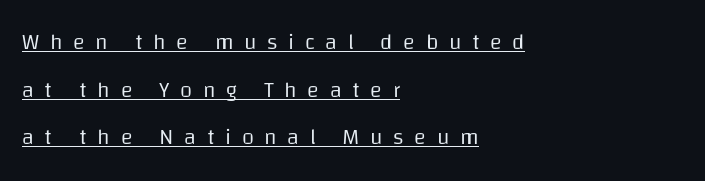
Q: Is the text bold? A: No.
Q: Is the text italic (slanted)? A: No, it is upright.
Q: Is the text underlined? A: Yes.
Q: How is the paragraph aligned? A: Left-aligned.
Q: Is the spacing between letters normal or unusually wide? A: Unusually wide.
Q: Is the spacing between lines tight, normal or loose? A: Loose.
